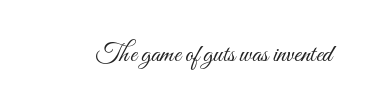
The image shows 26 px text type; set normal letter spacing, not underlined.
